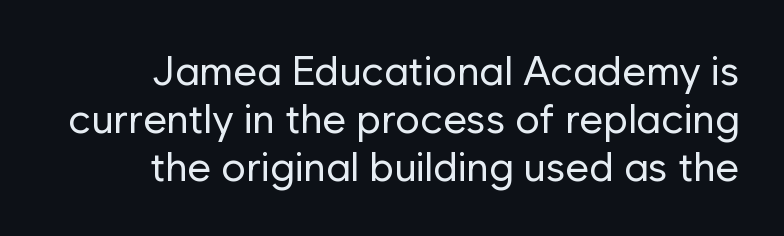
The image shows 41 px regular-weight sans-serif type, upright; set right-aligned, line spacing 1.17x, normal letter spacing, not underlined; low stroke contrast and a medium x-height.
